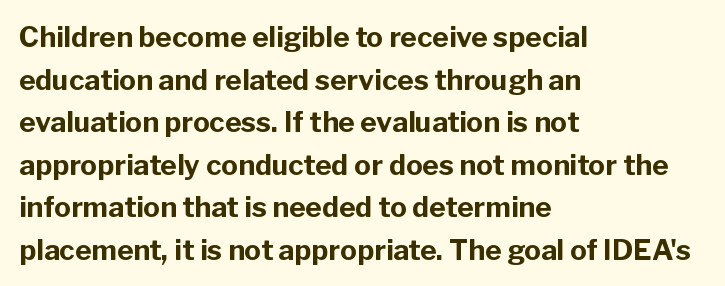
The image shows 28 px bold sans-serif type, upright; set left-aligned, normal line spacing (1.52x), normal letter spacing, not underlined; low stroke contrast and a medium x-height.
